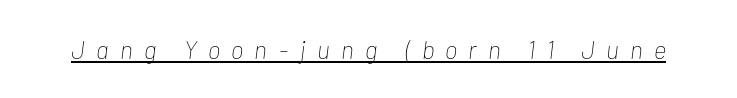
Weight: regular or lighter. Italic: yes, the glyphs are oblique. The line texture is sparse and dotted thanks to wide tracking. The passage shown is underscored from start to finish.
